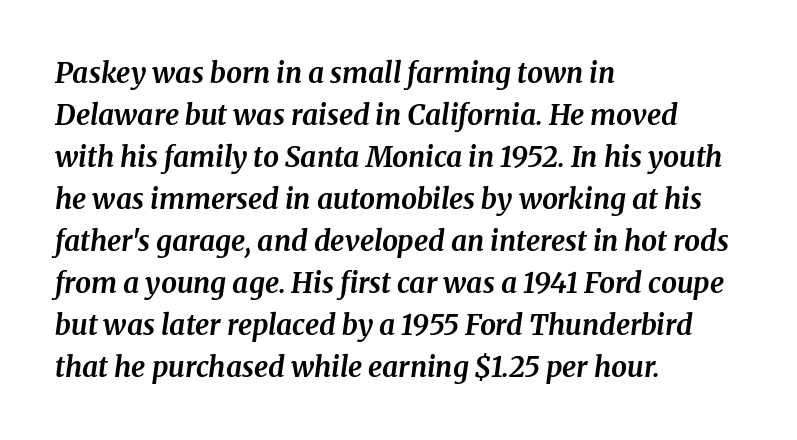
Q: Is the text bold? A: Yes.
Q: Is the text italic (slanted)? A: Yes, it leans right by about 8 degrees.
Q: Is the typeface a serif or a sans-serif typeface? A: Serif.
Q: Is the text underlined? A: No.
Q: How is the paragraph aligned? A: Left-aligned.
Q: Is the spacing between letters normal or unusually wide? A: Normal.
Q: Is the spacing between lines tight, normal or loose? A: Normal.
Q: Width (condensed, normal, or wide)? A: Normal.
Q: Stroke contrast? A: Medium.
Q: x-height? A: Medium.
Q: Monospaced? A: No.
